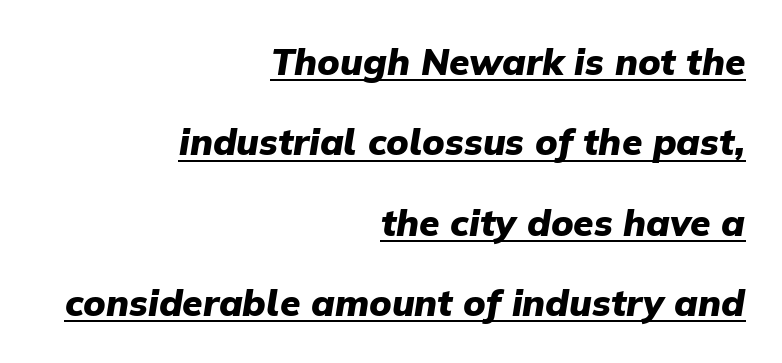
Underlined type. Vertical spacing — loose. The face used here is proportionally spaced, like ordinary book or web type. This is heavy type, rendered in bold.
